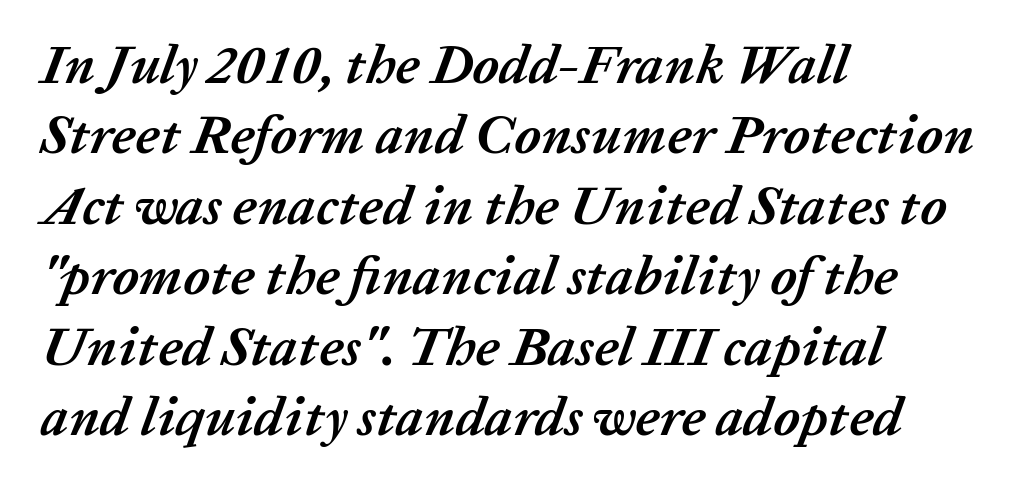
The image shows 55 px semibold type, italic (leaning right); set left-aligned, normal line spacing (1.28x), normal letter spacing, not underlined; low stroke contrast and a medium x-height.
